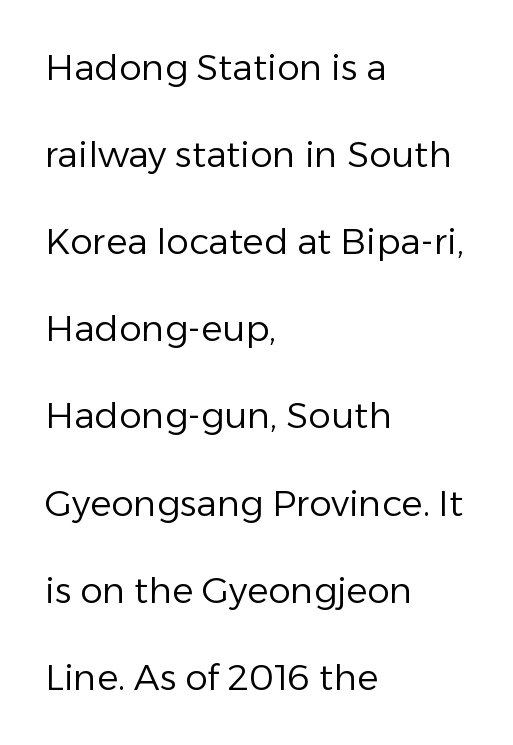
Q: Is the text bold? A: No.
Q: Is the text italic (slanted)? A: No, it is upright.
Q: Is the typeface a serif or a sans-serif typeface? A: Sans-serif.
Q: Is the text underlined? A: No.
Q: How is the paragraph aligned? A: Left-aligned.
Q: Is the spacing between letters normal or unusually wide? A: Normal.
Q: Is the spacing between lines tight, normal or loose? A: Loose.
Q: Width (condensed, normal, or wide)? A: Normal.
Q: Stroke contrast? A: Low.
Q: x-height? A: Medium.
Q: Monospaced? A: No.
